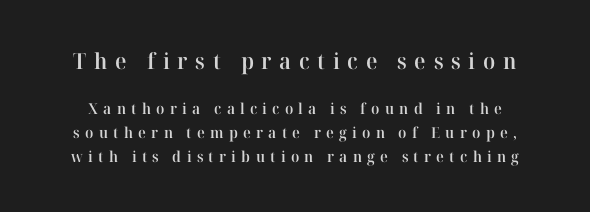
Q: Is the text bold? A: Semi-bold.
Q: Is the text italic (slanted)? A: No, it is upright.
Q: Is the text underlined? A: No.
Q: Is the spacing between letters normal or unusually wide? A: Unusually wide.
Q: Is the spacing between lines tight, normal or loose? A: Normal.
Q: Which block of text is set in a larger size, the first (top) or the second (bottom)? A: The first (top) one.
